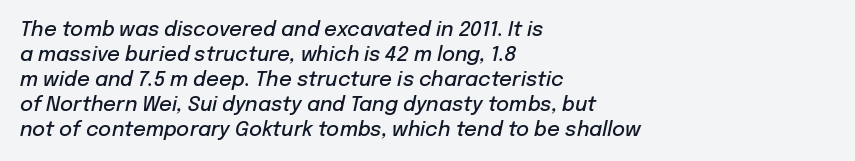
The image shows 20 px text type, italic (leaning right); set left-aligned, normal line spacing (1.25x), normal letter spacing, not underlined.
